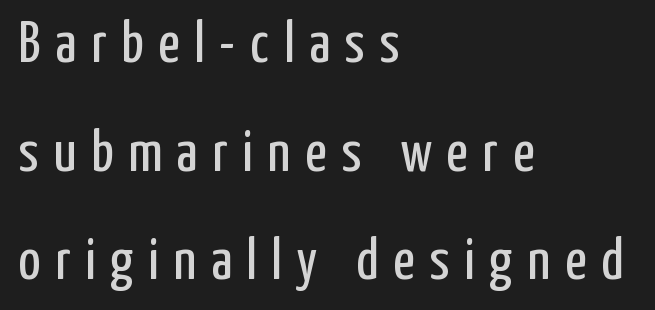
The passage shown has open, widely tracked lettering throughout. The specimen reads as upright at a glance. The ragged edge is on the right, which tells us the setting is flush left. No feet cap the strokes, marking this as sans-serif type. Note the varied advance widths — an 'i' is clearly narrower than an 'm'.
